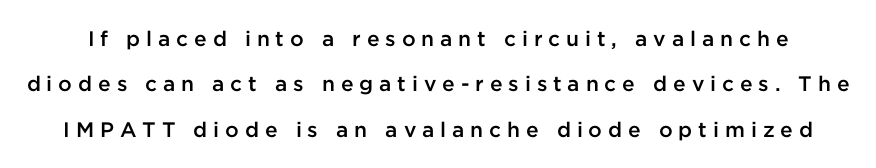
Q: Is the text bold? A: Semi-bold.
Q: Is the text italic (slanted)? A: No, it is upright.
Q: Is the text underlined? A: No.
Q: Is the spacing between letters normal or unusually wide? A: Unusually wide.
Q: Is the spacing between lines tight, normal or loose? A: Loose.
